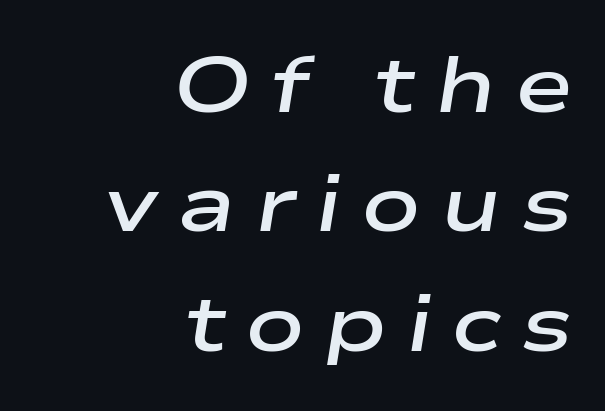
The passage shown is typed in a proportional face where columns would drift. The leading is moderate, giving the passage an even texture. Honestly, the letter spacing is so wide it's the main thing you notice. Heft: intermediate — a semibold. The typesetter chose a ragged-left arrangement here. Letters rest on an invisible, unmarked baseline.
